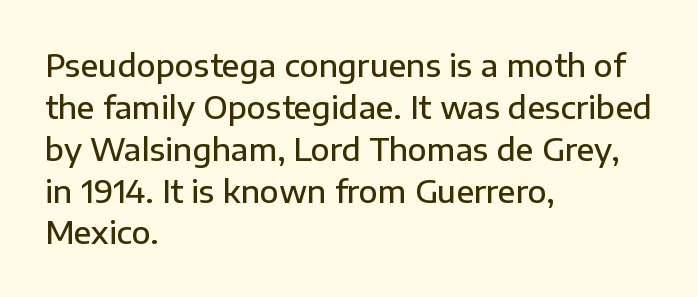
The image shows 31 px semibold sans-serif type, upright; set left-aligned, normal line spacing (1.35x), normal letter spacing, not underlined; low stroke contrast and a medium x-height.
